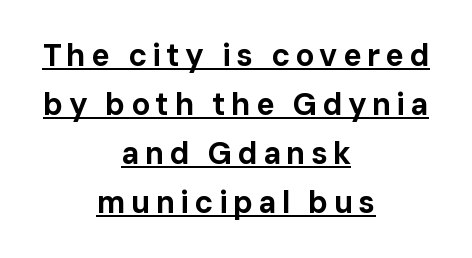
{"serif": "no", "italic": "no", "bold": "yes", "weight": "bold", "width": "normal", "stroke_contrast": "low", "x_height": "medium", "monospaced": "no", "underline": "yes", "align": "center", "line_spacing": "normal", "line_spacing_ratio": 1.58, "glyph_px": 31}
